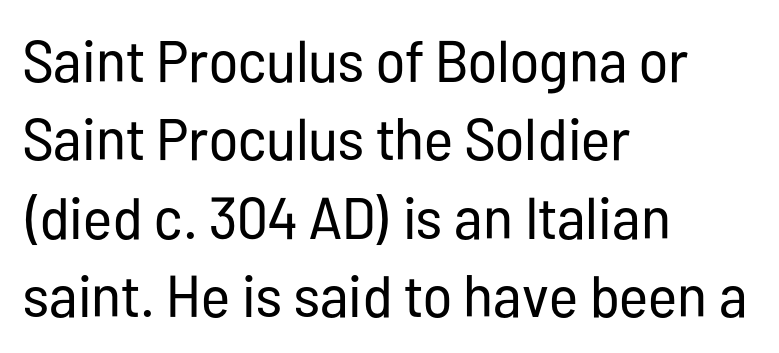
Q: Is the text bold? A: No.
Q: Is the text italic (slanted)? A: No, it is upright.
Q: Is the typeface a serif or a sans-serif typeface? A: Sans-serif.
Q: Is the text underlined? A: No.
Q: How is the paragraph aligned? A: Left-aligned.
Q: Is the spacing between letters normal or unusually wide? A: Normal.
Q: Is the spacing between lines tight, normal or loose? A: Normal.
Q: Width (condensed, normal, or wide)? A: Condensed.
Q: Stroke contrast? A: Low.
Q: x-height? A: Medium.
Q: Monospaced? A: No.
